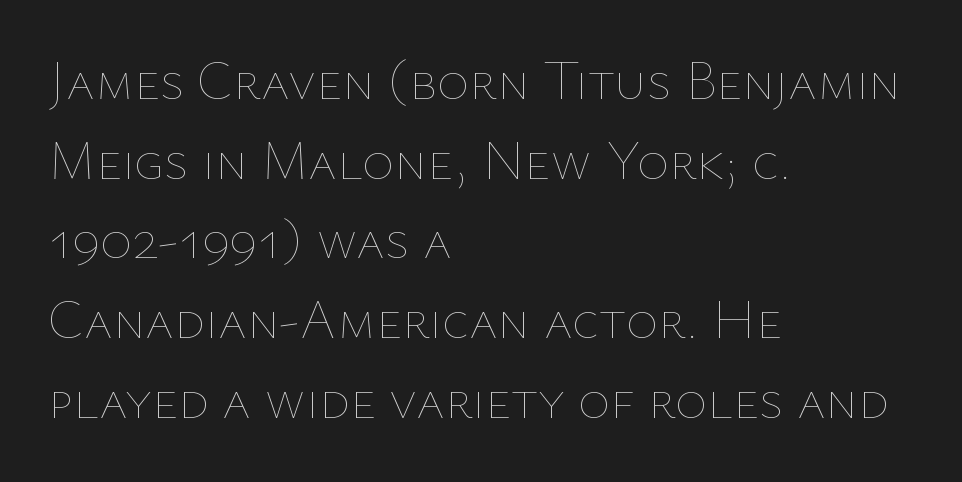
Q: Is the text bold? A: No.
Q: Is the text italic (slanted)? A: No, it is upright.
Q: Is the text underlined? A: No.
Q: How is the paragraph aligned? A: Left-aligned.
Q: Is the spacing between letters normal or unusually wide? A: Normal.
Q: Is the spacing between lines tight, normal or loose? A: Normal.
Q: Width (condensed, normal, or wide)? A: Normal.
Q: Stroke contrast? A: Low.
Q: x-height? A: Medium.
Q: Monospaced? A: No.
